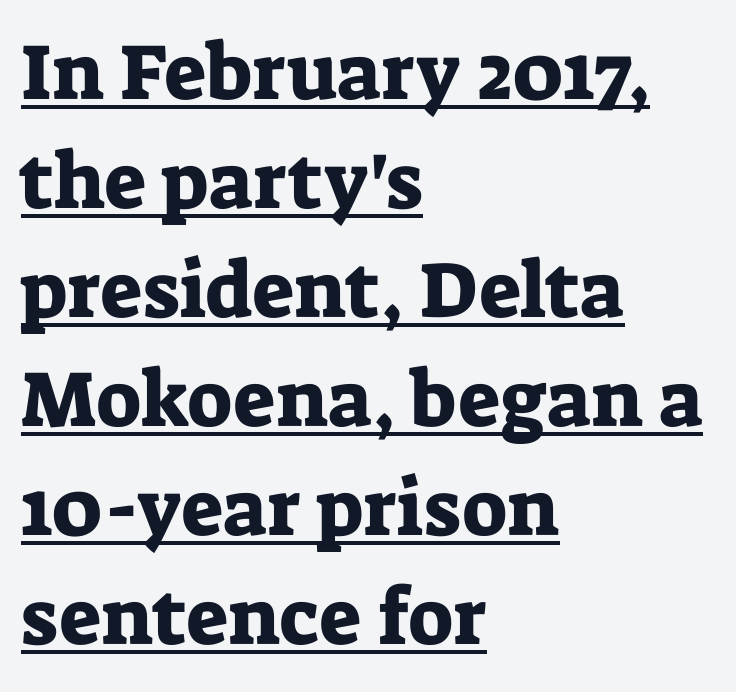
Q: Is the text italic (slanted)? A: No, it is upright.
Q: Is the typeface a serif or a sans-serif typeface? A: Serif.
Q: Is the text underlined? A: Yes.
Q: How is the paragraph aligned? A: Left-aligned.
Q: Is the spacing between letters normal or unusually wide? A: Normal.
Q: Is the spacing between lines tight, normal or loose? A: Normal.
Q: Width (condensed, normal, or wide)? A: Normal.
Q: Stroke contrast? A: Low.
Q: x-height? A: Medium.
Q: Monospaced? A: No.
